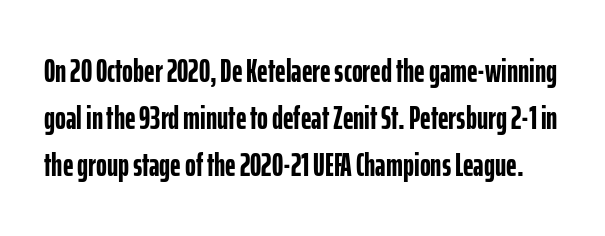
Spacing verdict: proportional, widths tailored to each character. Letterform terminals end flat and unadorned throughout the passage. Words float on clear page, feet unadorned. Compared with typical paragraphs, the rows here are spaced about the same. Italic? Not at all — the glyphs are vertical.
